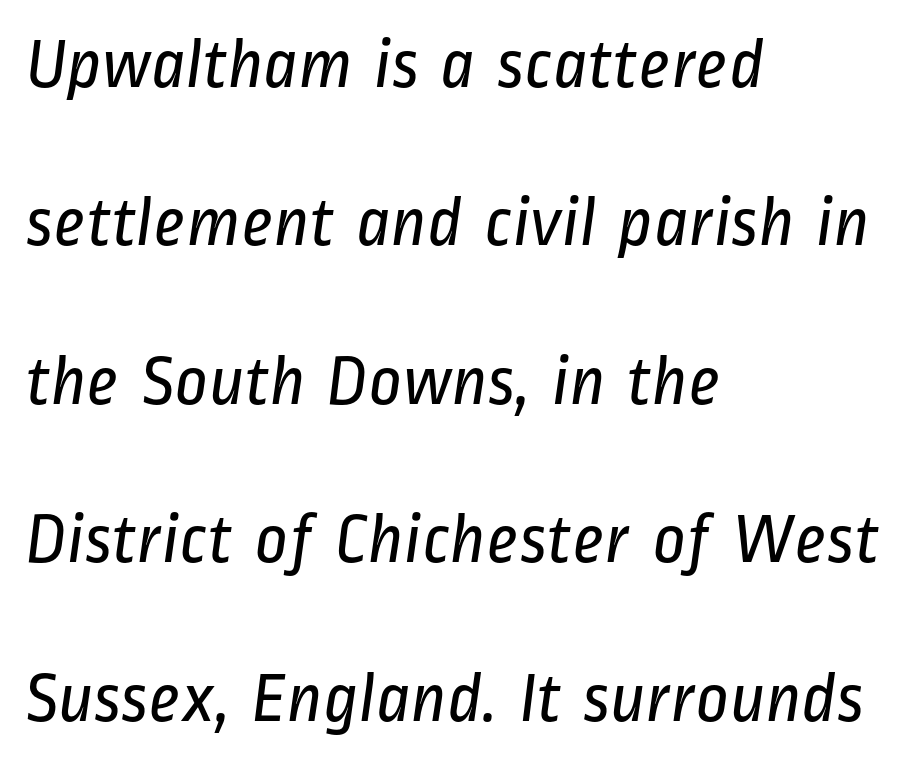
Q: Is the text bold? A: No.
Q: Is the typeface a serif or a sans-serif typeface? A: Sans-serif.
Q: Is the text underlined? A: No.
Q: How is the paragraph aligned? A: Left-aligned.
Q: Is the spacing between letters normal or unusually wide? A: Normal.
Q: Is the spacing between lines tight, normal or loose? A: Loose.
Q: Width (condensed, normal, or wide)? A: Condensed.
Q: Stroke contrast? A: Low.
Q: x-height? A: Medium.
Q: Monospaced? A: No.
